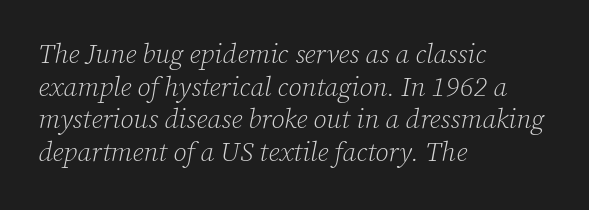
Q: Is the text bold? A: No.
Q: Is the text italic (slanted)? A: Yes, it leans right by about 12 degrees.
Q: Is the text underlined? A: No.
Q: How is the paragraph aligned? A: Left-aligned.
Q: Is the spacing between letters normal or unusually wide? A: Normal.
